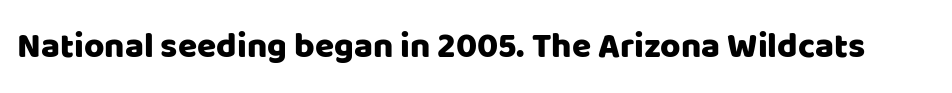
The image shows 35 px sans-serif type, upright; set normal letter spacing, not underlined; low stroke contrast and a large x-height.
